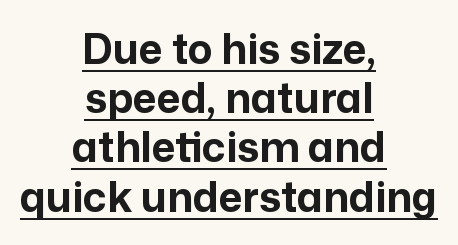
The image shows 41 px bold sans-serif type, upright; set centered, line spacing 1.2x, normal letter spacing, underlined; low stroke contrast and a medium x-height.
